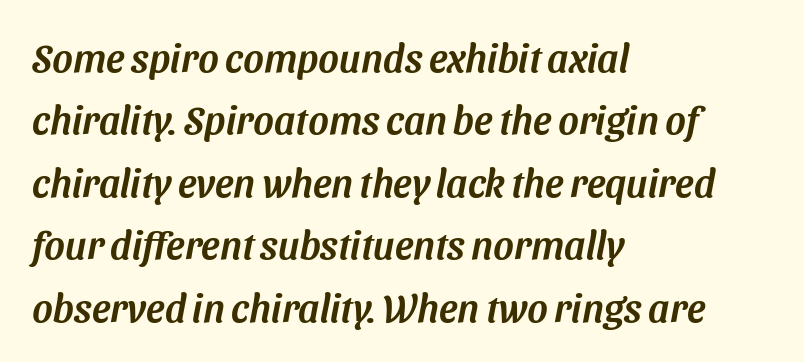
Observe the ordinary spacing: letters are neighbours, not strangers. How would I describe the line gaps? Plain and ordinary. This sample uses a sans-serif face. The words here are not underlined.
